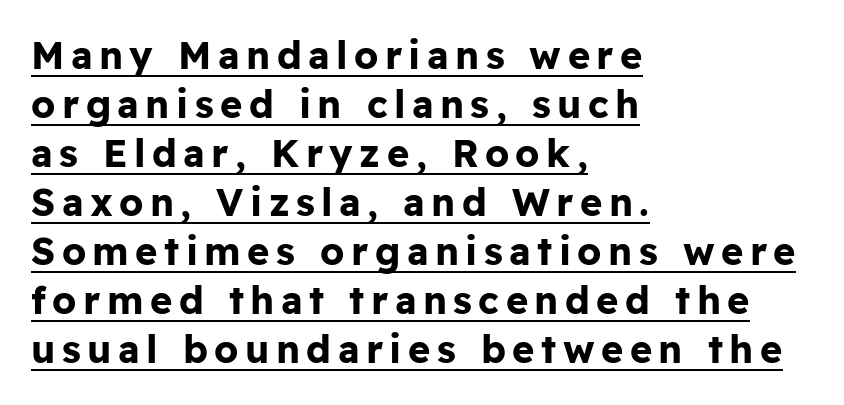
The designer left line spacing at the default. A typesetter would call this proportional, since set widths differ per character. Is the type bold? Yes — the strokes are clearly thick and heavy. Does the copy run flush right? No — it runs flush left.
